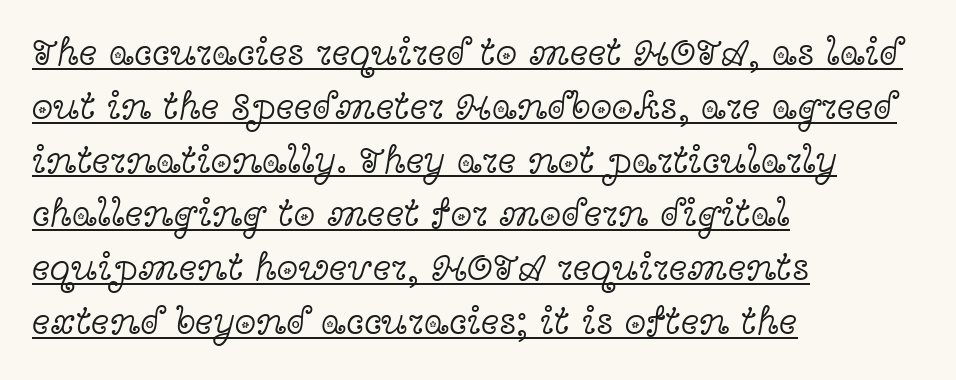
{"serif": "yes", "bold": "no", "weight": "light", "width": "wide", "x_height": "medium", "monospaced": "no", "underline": "yes", "align": "left", "line_spacing": "normal", "line_spacing_ratio": 1.38, "letter_spacing": "normal", "letter_spacing_em": 0.0, "glyph_px": 39}
